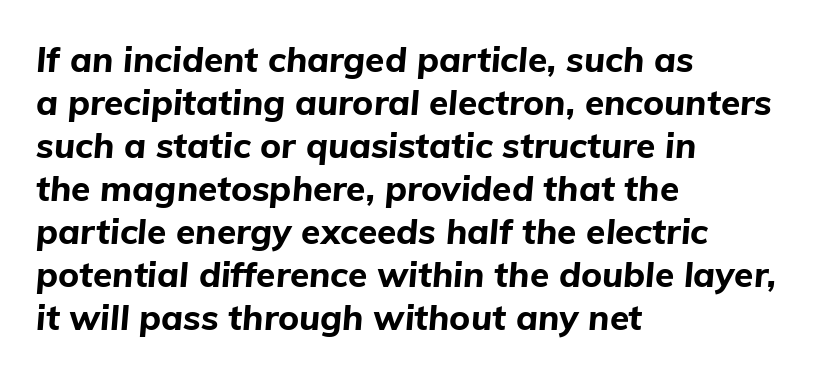
Character widths vary here, with narrow letters taking less room than wide ones. Does extra space separate the letters? No, they use regular spacing. Clear beneath every line of the passage. Compared with a centered layout, this one pins lines to the left instead.
